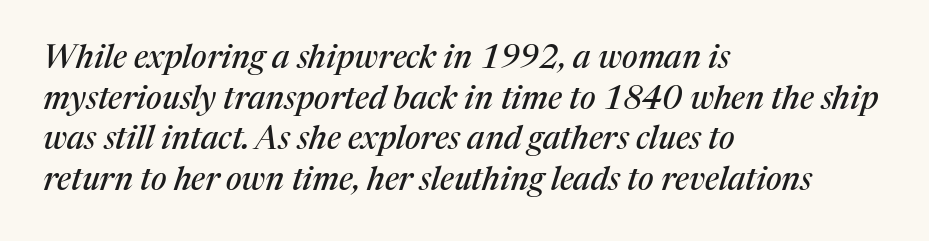
Beneath every word, the page is bare. The text was rendered using a seriffed face with decorative stroke endings. Compared with ordinary roman type, these characters are visibly tilted. Horizontal alignment here is leftward, the default for most running prose. A typesetter would call this zero additional tracking.
